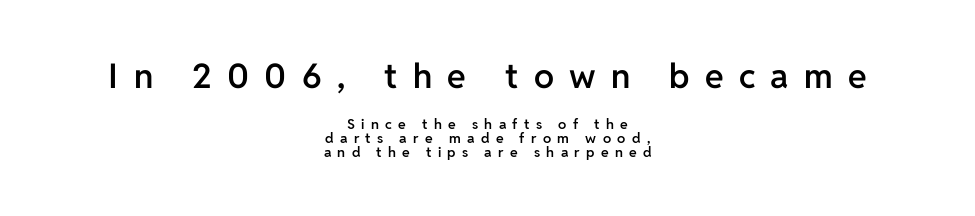
Whoever set this chose condensed vertical rhythm over breathing room. To sum up the face: it is a sans, with no serifs. Top chunk: large. Bottom chunk: small. Nope, not italic — everything's standing straight. This is moderately heavy type, rendered in semibold. Honestly, there is no underline to notice here at all.
